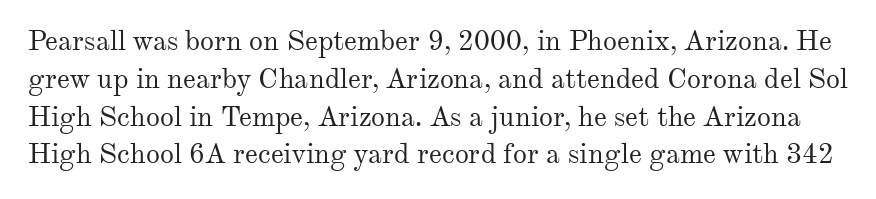
{"serif": "yes", "italic": "no", "bold": "no", "weight": "regular", "width": "normal", "stroke_contrast": "medium", "x_height": "small", "monospaced": "no", "underline": "no", "line_spacing": "normal", "line_spacing_ratio": 1.35, "letter_spacing": "normal", "letter_spacing_em": 0.0, "glyph_px": 28}
